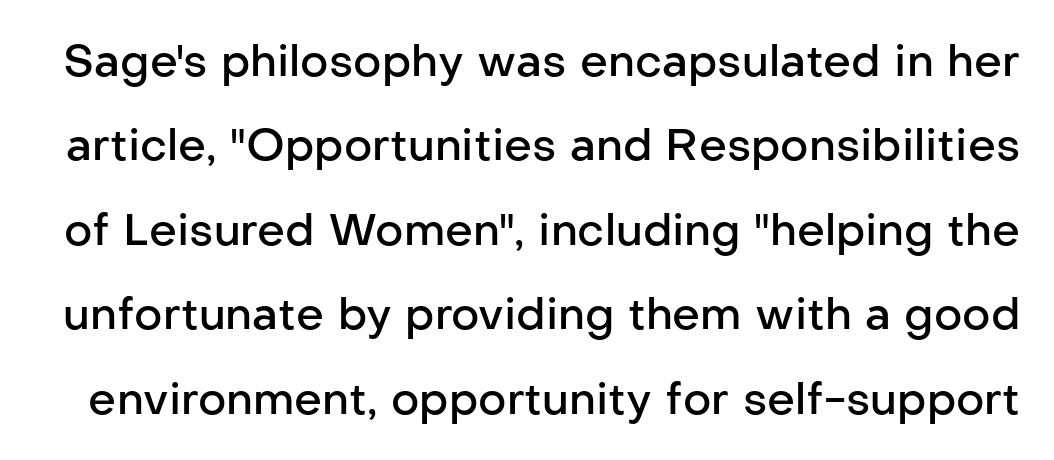
This sample uses a sans-serif face. A typesetter would mark this as roman, not italic. The foot of each line stays bare and open. The leading is generous, giving the passage an open texture. Compared with an ordinary text face, these strokes are moderately heavier — a semibold. The face used here is rendered with its standard letterfit.
